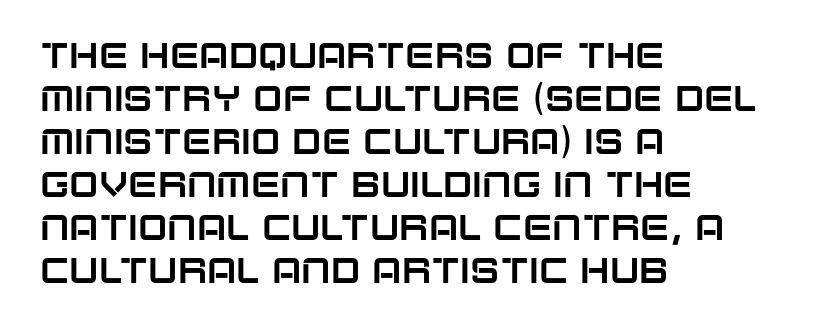
Q: Is the text italic (slanted)? A: No, it is upright.
Q: Is the typeface a serif or a sans-serif typeface? A: Sans-serif.
Q: Is the text underlined? A: No.
Q: How is the paragraph aligned? A: Left-aligned.
Q: Is the spacing between letters normal or unusually wide? A: Normal.
Q: Width (condensed, normal, or wide)? A: Normal.
Q: Stroke contrast? A: Low.
Q: x-height? A: Large.
Q: Monospaced? A: No.
